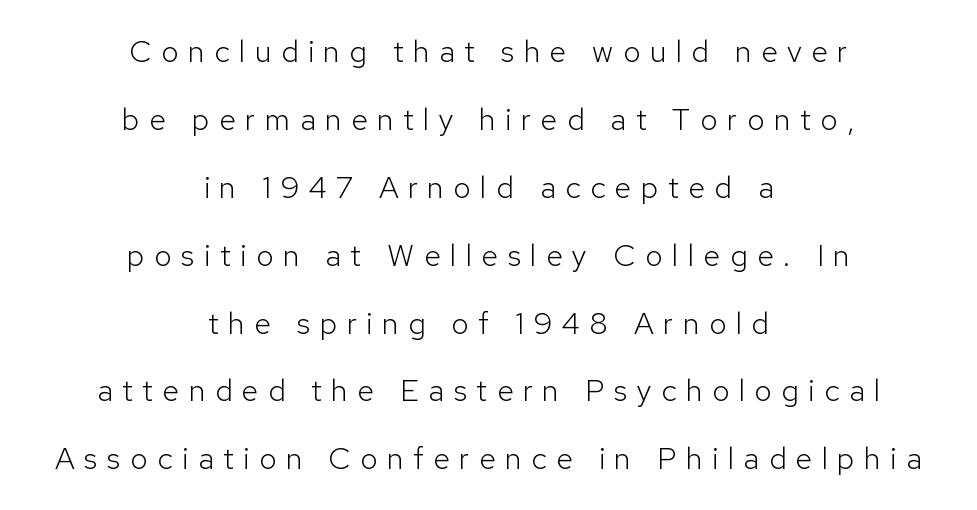
{"serif": "no", "italic": "no", "bold": "no", "weight": "light", "width": "normal", "stroke_contrast": "low", "x_height": "medium", "monospaced": "no", "underline": "no", "align": "center", "line_spacing": "loose", "line_spacing_ratio": 2.19, "letter_spacing": "wide", "letter_spacing_em": 0.3, "glyph_px": 31}
